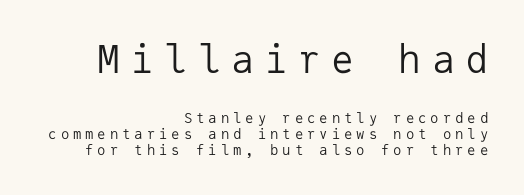
The image shows 38 px regular-weight sans-serif type, upright, monospaced; set right-aligned, tight line spacing (1.13x), unusually wide letter spacing (+0.28 em), not underlined; the first (top) block is 2.71x larger; low stroke contrast and a medium x-height.
